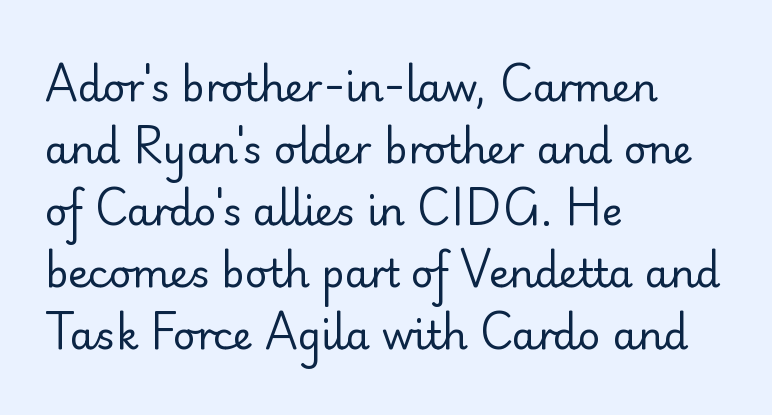
{"serif": "no", "italic": "no", "bold": "no", "weight": "regular", "width": "normal", "stroke_contrast": "low", "x_height": "small", "monospaced": "no", "underline": "no", "align": "left", "line_spacing": "normal", "line_spacing_ratio": 1.59, "letter_spacing": "normal", "letter_spacing_em": 0.0, "glyph_px": 39}
